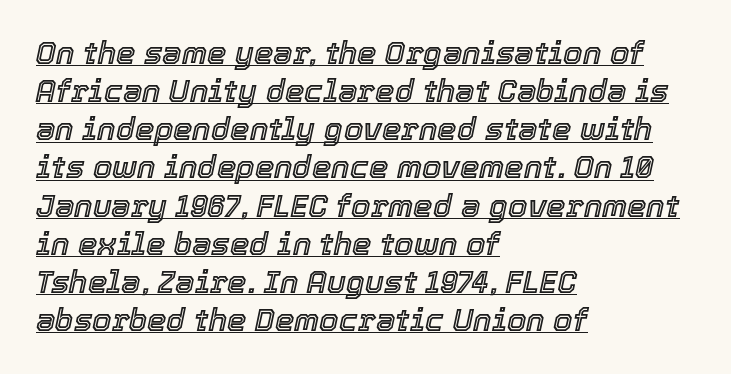
Underline: present. Every character sits at an angle, as italics do. Think of a printed novel: that variable character pitch is what you see here. Nobody touched the tracking dial on this one. Horizontal alignment here is leftward, the default for most running prose.
